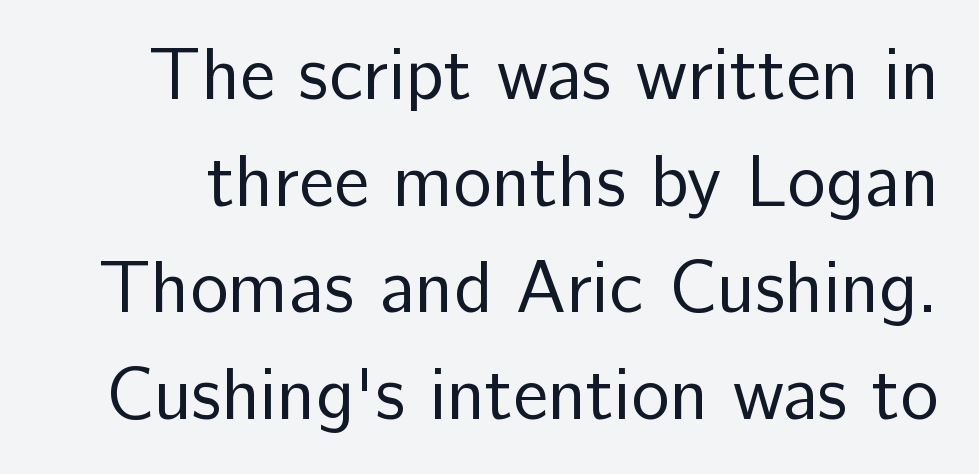
The image shows 73 px regular-weight sans-serif type, upright; set normal line spacing (1.46x), normal letter spacing, not underlined; low stroke contrast and a medium x-height.
